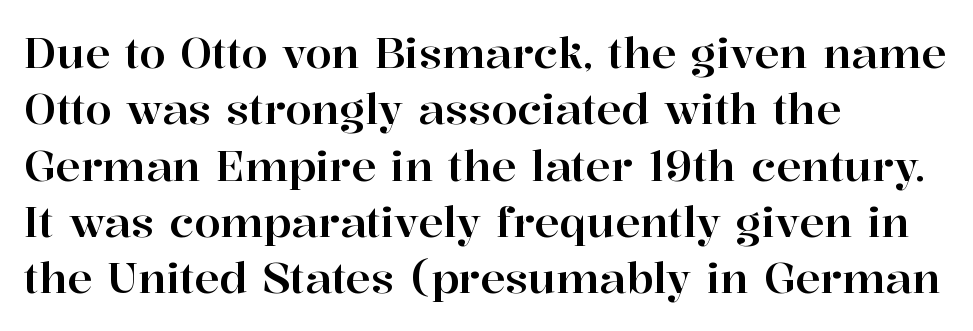
The image shows 42 px serif type, upright; set left-aligned, normal line spacing (1.34x), normal letter spacing, not underlined; high stroke contrast and a medium x-height.
